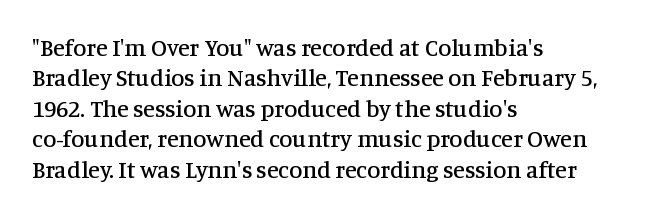
{"italic": "no", "underline": "no", "align": "left", "line_spacing": "normal", "line_spacing_ratio": 1.27, "letter_spacing": "normal", "letter_spacing_em": 0.0, "glyph_px": 24}
